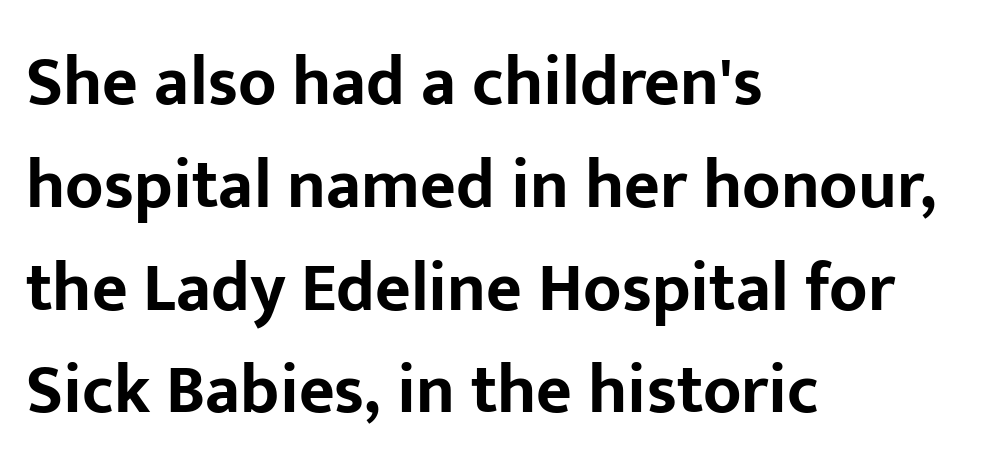
Q: Is the text bold? A: Yes.
Q: Is the text italic (slanted)? A: No, it is upright.
Q: Is the typeface a serif or a sans-serif typeface? A: Sans-serif.
Q: Is the text underlined? A: No.
Q: How is the paragraph aligned? A: Left-aligned.
Q: Is the spacing between letters normal or unusually wide? A: Normal.
Q: Is the spacing between lines tight, normal or loose? A: Normal.
Q: Width (condensed, normal, or wide)? A: Normal.
Q: Stroke contrast? A: Low.
Q: x-height? A: Medium.
Q: Monospaced? A: No.
